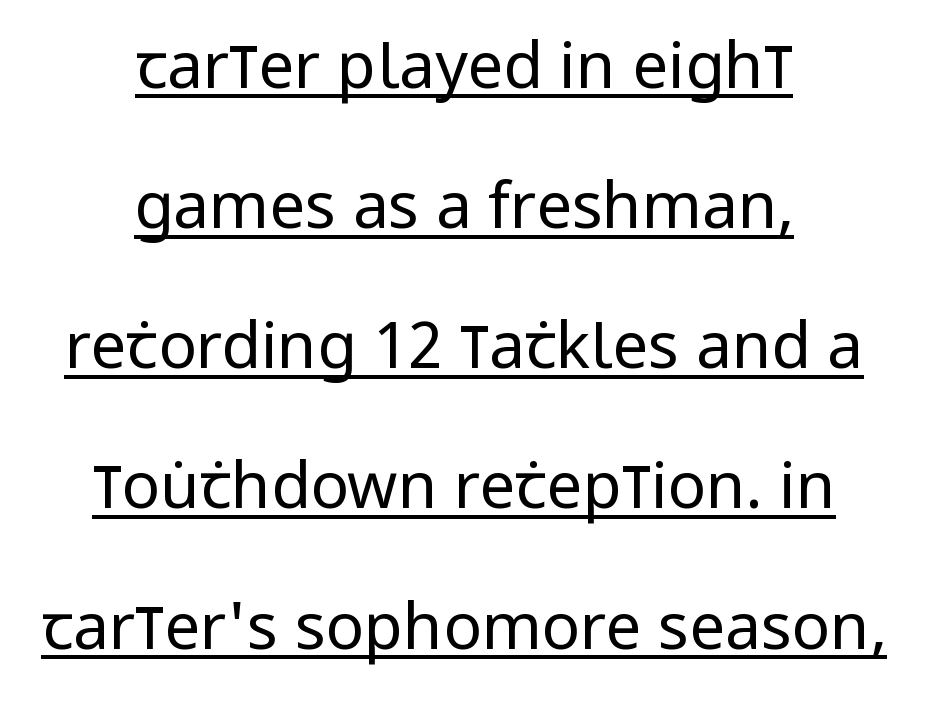
Nothing unusual about the tracking: characters are spaced as the font intends. A typesetter would call this proportional, since set widths differ per character. Is this a heavy cut? Hardly; it is regular or lighter. The lettering is marked with a stroke running underneath it. Serifs: no, the terminals of the letterforms are clean. Typeset on center — no edge is straight.
